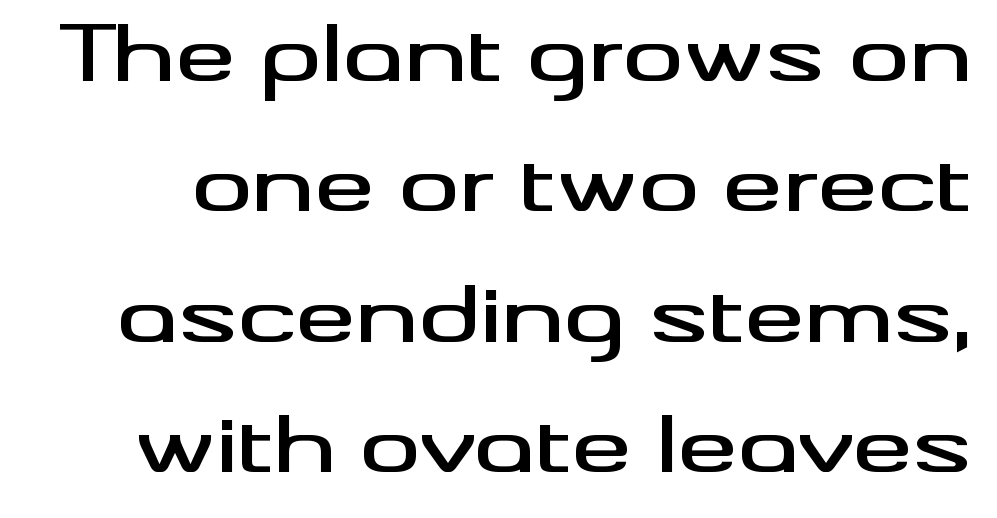
{"serif": "no", "italic": "no", "width": "wide", "stroke_contrast": "medium", "x_height": "small", "monospaced": "no", "underline": "no", "line_spacing_ratio": 1.74, "letter_spacing": "normal", "letter_spacing_em": 0.0, "glyph_px": 75}
